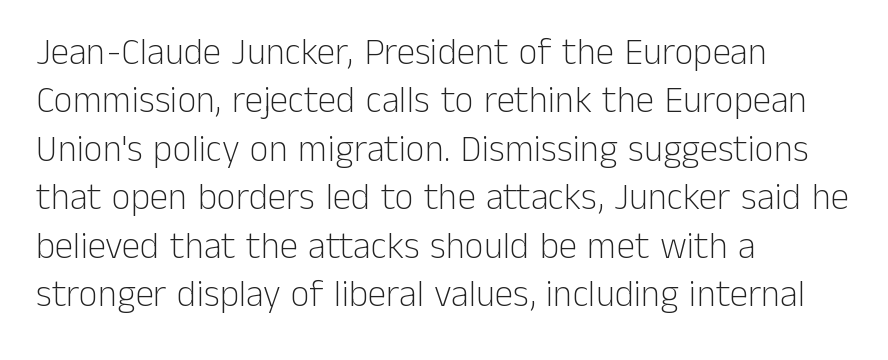
The image shows 37 px light sans-serif type, upright; set left-aligned, normal line spacing (1.31x), normal letter spacing, not underlined; low stroke contrast and a medium x-height.
